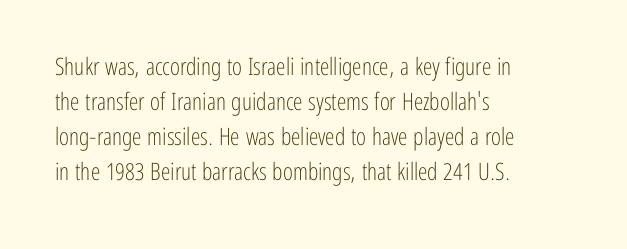
No word sits above an underline. This is the regular roman posture of the typeface. The lines in this sample share a left origin and differ only in where they stop. Successive baselines arrive at the customary interval.
